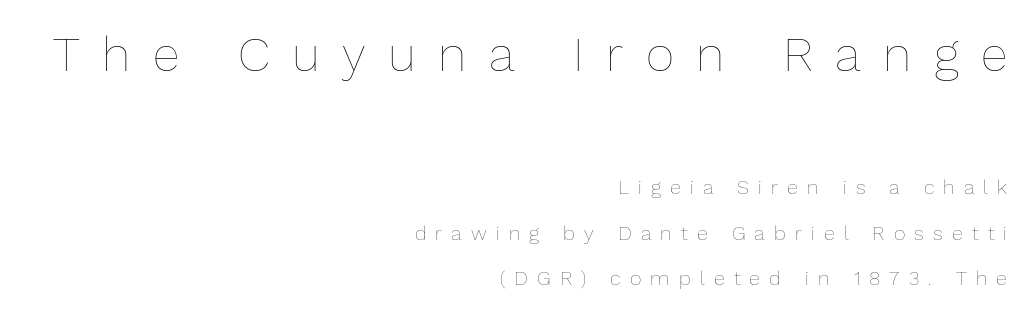
The image shows 49 px thin type, upright; set right-aligned, loose line spacing (2.27x), unusually wide letter spacing (+0.46 em), not underlined; the first (top) block is 2.45x larger; low stroke contrast and a medium x-height.
